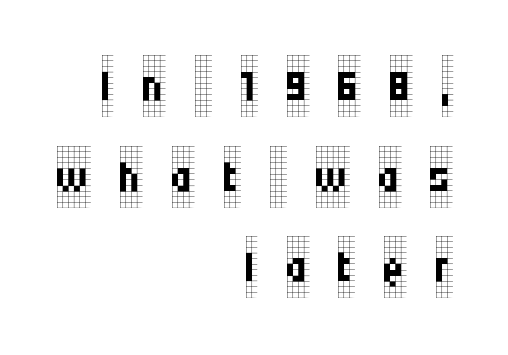
Q: Is the text bold? A: No.
Q: Is the text italic (slanted)? A: No, it is upright.
Q: Is the typeface a serif or a sans-serif typeface? A: Serif.
Q: Is the text underlined? A: No.
Q: How is the paragraph aligned? A: Right-aligned.
Q: Is the spacing between letters normal or unusually wide? A: Unusually wide.
Q: Is the spacing between lines tight, normal or loose? A: Normal.
Q: Width (condensed, normal, or wide)? A: Condensed.
Q: Stroke contrast? A: Low.
Q: x-height? A: Large.
Q: Monospaced? A: No.
